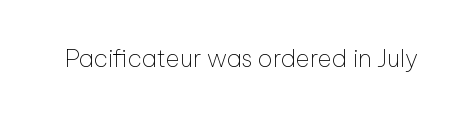
{"italic": "no", "bold": "no", "underline": "no", "letter_spacing": "normal", "letter_spacing_em": 0.0, "glyph_px": 24}
